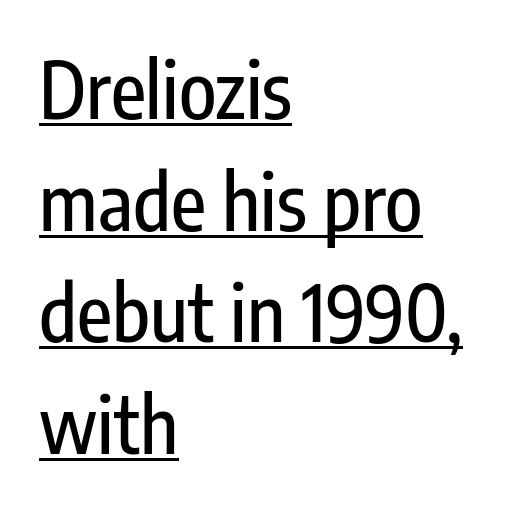
{"serif": "no", "italic": "no", "width": "condensed", "stroke_contrast": "low", "x_height": "medium", "monospaced": "no", "underline": "yes", "align": "left", "line_spacing": "normal", "line_spacing_ratio": 1.45, "letter_spacing": "normal", "letter_spacing_em": 0.0, "glyph_px": 77}
